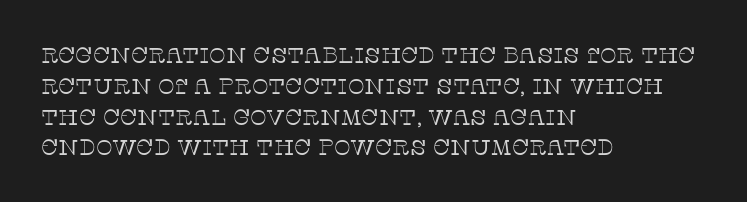
The image shows 22 px text type, upright; set left-aligned, normal line spacing (1.4x), normal letter spacing, not underlined.
